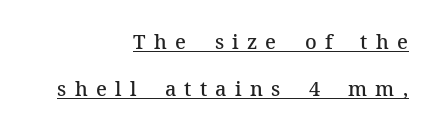
Q: Is the text bold? A: Semi-bold.
Q: Is the text italic (slanted)? A: No, it is upright.
Q: Is the text underlined? A: Yes.
Q: How is the paragraph aligned? A: Right-aligned.
Q: Is the spacing between letters normal or unusually wide? A: Unusually wide.
Q: Is the spacing between lines tight, normal or loose? A: Loose.
